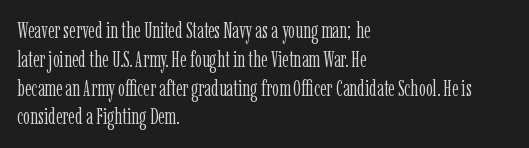
The image shows 22 px text type, upright; set left-aligned, normal line spacing (1.31x), normal letter spacing, not underlined.
